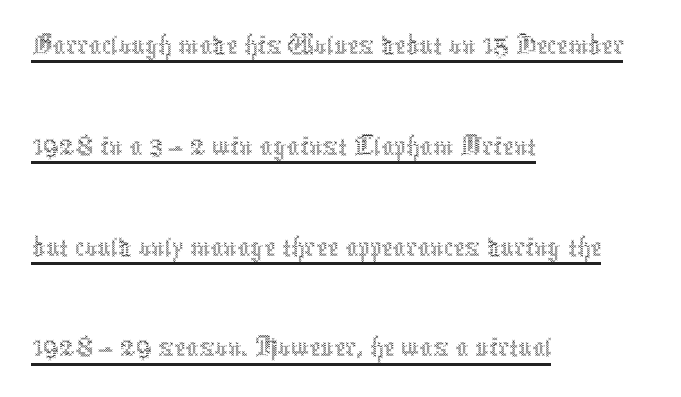
The ragged edge is on the right, which tells us the setting is flush left. A typesetter would call this zero additional tracking. The passage shown is underscored from start to finish. Baseline-to-baseline distance is the conventional proportion of letter height.
